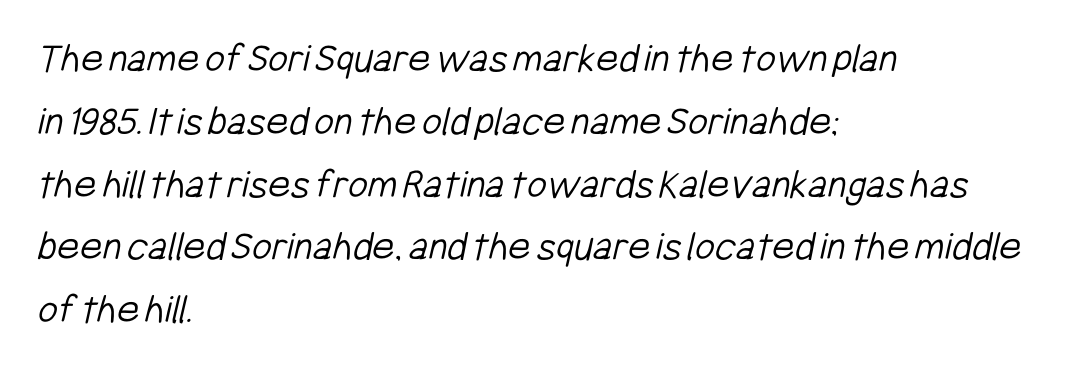
Q: Is the text bold? A: No.
Q: Is the typeface a serif or a sans-serif typeface? A: Sans-serif.
Q: Is the text underlined? A: No.
Q: How is the paragraph aligned? A: Left-aligned.
Q: Is the spacing between letters normal or unusually wide? A: Normal.
Q: Is the spacing between lines tight, normal or loose? A: Normal.
Q: Width (condensed, normal, or wide)? A: Condensed.
Q: Stroke contrast? A: Low.
Q: x-height? A: Medium.
Q: Monospaced? A: No.
